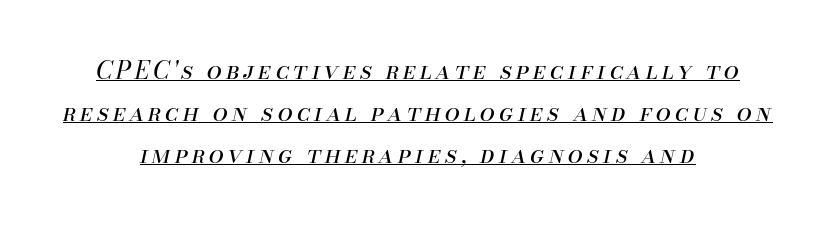
Which margin do the lines hug? Neither — every line sits in the middle. No heavy texture on the line: the type isn't bold. Honestly, the underline is the first thing you notice here. Every character sits at an angle, as italics do.
